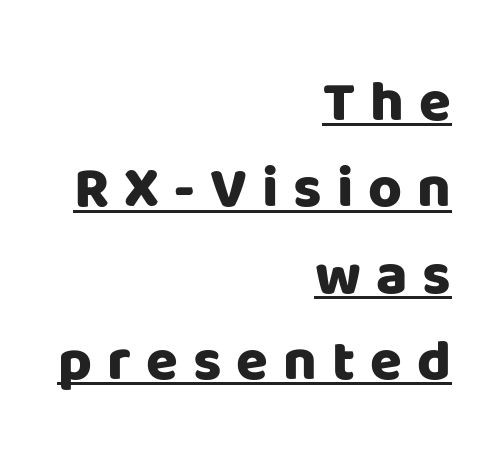
The image shows 58 px heavy sans-serif type, upright; set right-aligned, normal line spacing (1.49x), unusually wide letter spacing (+0.26 em), underlined; low stroke contrast and a large x-height.
